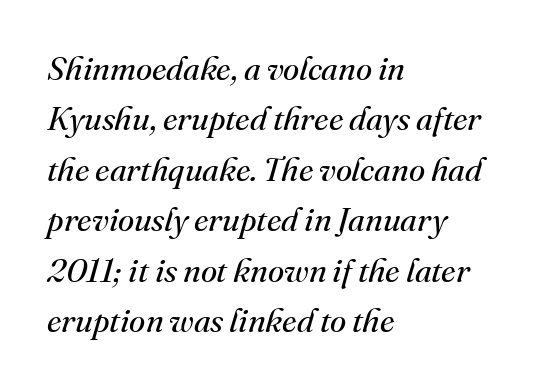
Clear beneath every line of the passage. I'd call this a serif setting — the letters wear small feet. Would a proofreader flag this as italicized? Yes. The space between consecutive lines is moderate. Ink coverage per letter is moderate at most.
